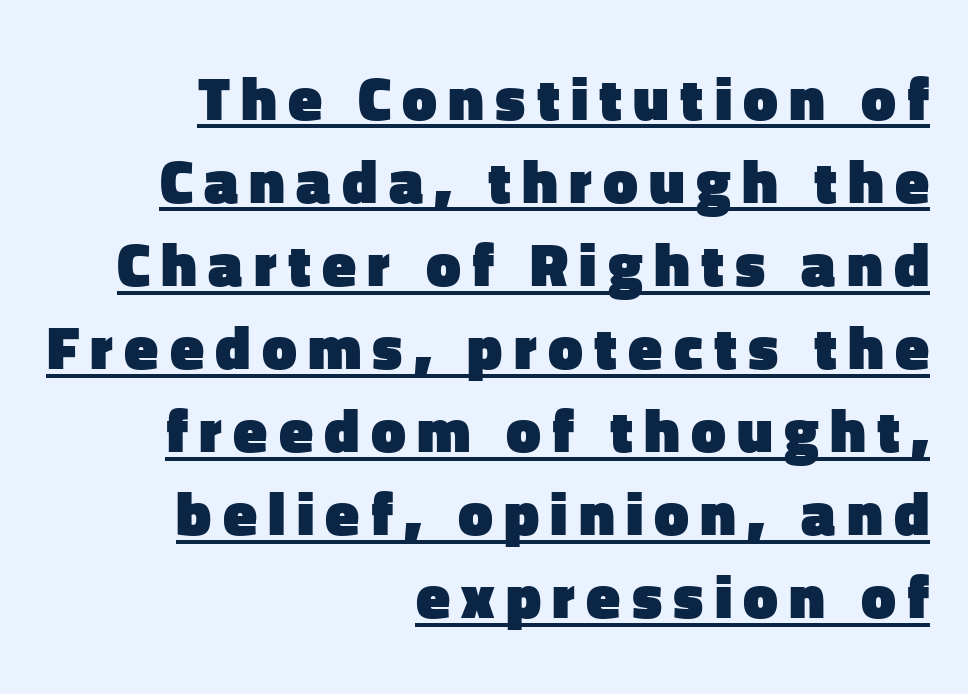
{"serif": "no", "italic": "no", "bold": "yes", "weight": "heavy", "width": "normal", "stroke_contrast": "low", "x_height": "medium", "monospaced": "no", "underline": "yes", "align": "right", "line_spacing": "normal", "line_spacing_ratio": 1.34, "glyph_px": 62}
